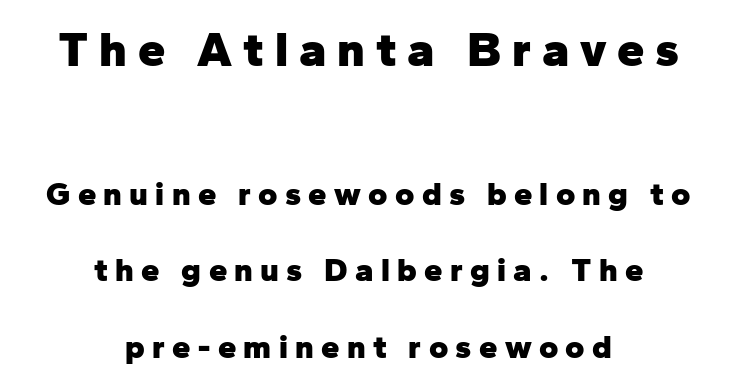
{"serif": "no", "italic": "no", "bold": "yes", "weight": "heavy", "width": "normal", "stroke_contrast": "low", "x_height": "medium", "monospaced": "no", "underline": "no", "align": "center", "line_spacing": "loose", "line_spacing_ratio": 2.32, "letter_spacing": "wide", "letter_spacing_em": 0.22, "larger_block": "first", "size_ratio": 1.48, "glyph_px": 49}
